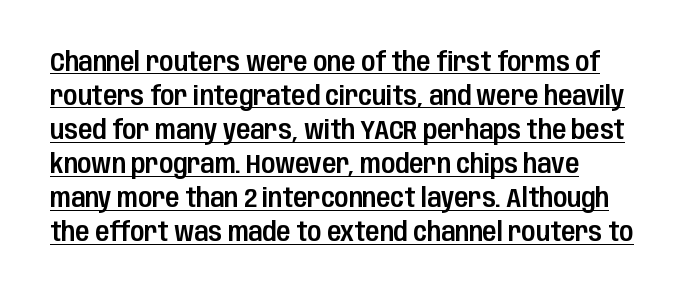
The image shows 26 px text type, upright; set normal line spacing (1.31x), normal letter spacing, underlined.
